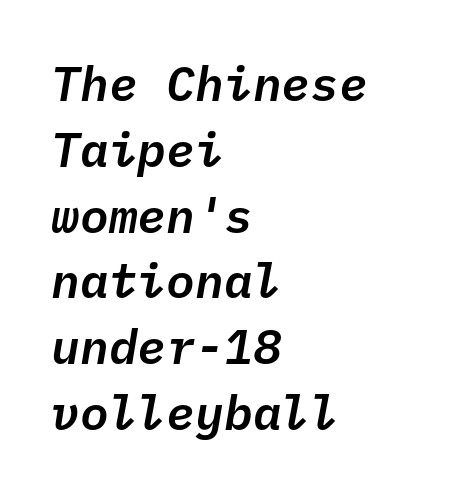
The words here are not underlined. Each letter, wide or thin by design, is forced into the same width here. Is the letter spacing exaggerated? No — it looks like the ordinary default. All the whitespace from short lines collects on the right. The text carries the slant typical of an italic or oblique font.
